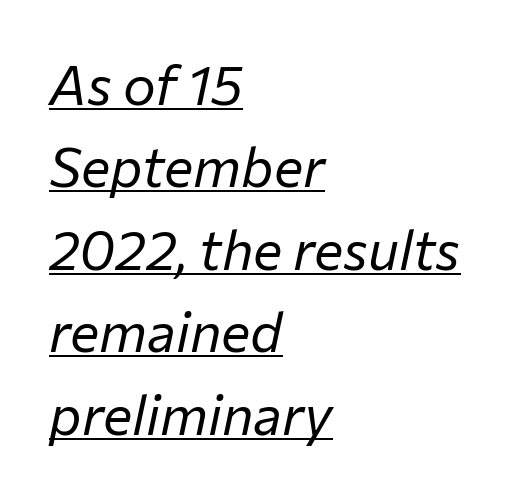
Q: Is the text bold? A: No.
Q: Is the text italic (slanted)? A: Yes, it leans right by about 12 degrees.
Q: Is the text underlined? A: Yes.
Q: How is the paragraph aligned? A: Left-aligned.
Q: Is the spacing between letters normal or unusually wide? A: Normal.
Q: Is the spacing between lines tight, normal or loose? A: Normal.
Q: Width (condensed, normal, or wide)? A: Normal.
Q: Stroke contrast? A: Low.
Q: x-height? A: Medium.
Q: Monospaced? A: No.
